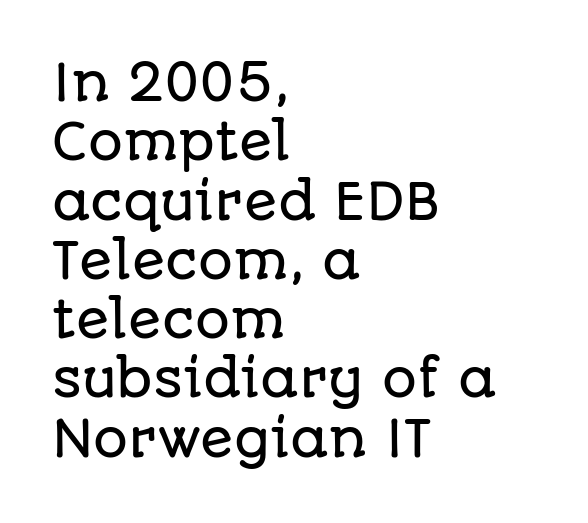
Q: Is the text italic (slanted)? A: No, it is upright.
Q: Is the typeface a serif or a sans-serif typeface? A: Sans-serif.
Q: Is the text underlined? A: No.
Q: How is the paragraph aligned? A: Left-aligned.
Q: Is the spacing between letters normal or unusually wide? A: Normal.
Q: Width (condensed, normal, or wide)? A: Normal.
Q: Stroke contrast? A: Low.
Q: x-height? A: Large.
Q: Monospaced? A: No.
